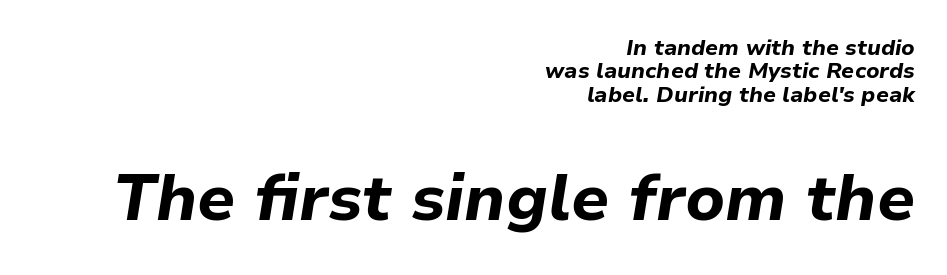
Q: Is the text bold? A: Yes.
Q: Is the text italic (slanted)? A: Yes, it leans right by about 9 degrees.
Q: Is the text underlined? A: No.
Q: How is the paragraph aligned? A: Right-aligned.
Q: Is the spacing between letters normal or unusually wide? A: Normal.
Q: Is the spacing between lines tight, normal or loose? A: Tight.
Q: Which block of text is set in a larger size, the first (top) or the second (bottom)? A: The second (bottom) one.
Q: Width (condensed, normal, or wide)? A: Normal.
Q: Stroke contrast? A: Low.
Q: x-height? A: Medium.
Q: Monospaced? A: No.
